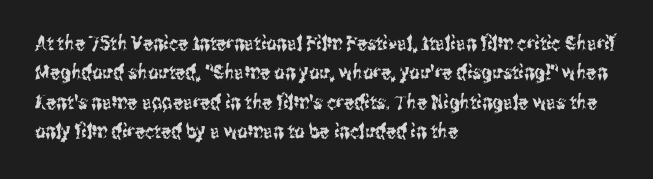
Notice how the passage keeps a crisp vertical edge on the left only. The space directly below the letters is spotless. The designer left line spacing at the default. Honestly, the letter spacing is just normal — you wouldn't notice it. Posture: vertical.
